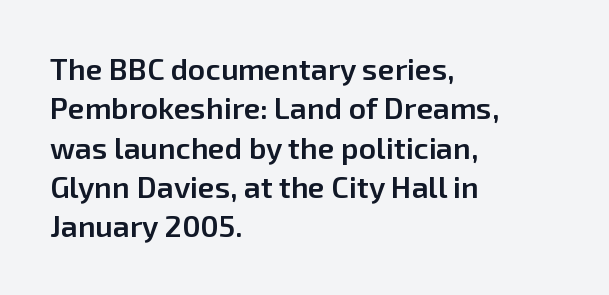
{"serif": "no", "italic": "no", "bold": "semi", "weight": "semibold", "width": "normal", "stroke_contrast": "low", "x_height": "medium", "monospaced": "no", "underline": "no", "align": "left", "line_spacing": "normal", "line_spacing_ratio": 1.31, "letter_spacing": "normal", "letter_spacing_em": 0.0, "glyph_px": 30}
